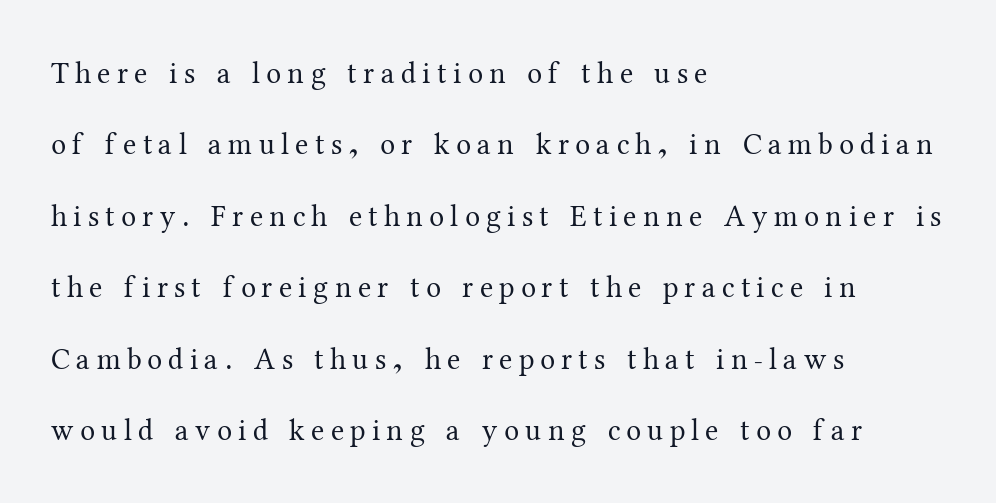
{"serif": "yes", "italic": "no", "bold": "no", "weight": "regular", "width": "normal", "stroke_contrast": "medium", "x_height": "medium", "monospaced": "no", "underline": "no", "align": "left", "line_spacing": "loose", "line_spacing_ratio": 2.38, "letter_spacing": "wide", "letter_spacing_em": 0.21, "glyph_px": 30}
